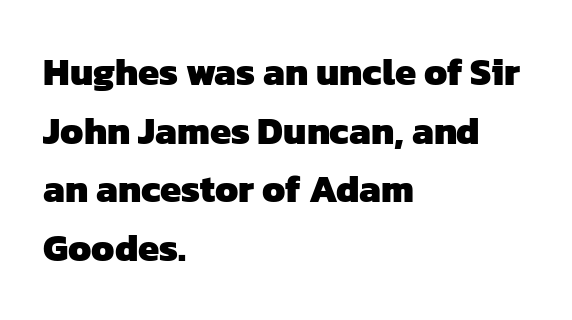
{"serif": "no", "bold": "yes", "weight": "heavy", "width": "normal", "stroke_contrast": "low", "x_height": "medium", "monospaced": "no", "underline": "no", "align": "left", "line_spacing": "normal", "line_spacing_ratio": 1.54, "letter_spacing": "normal", "letter_spacing_em": 0.0, "glyph_px": 38}
